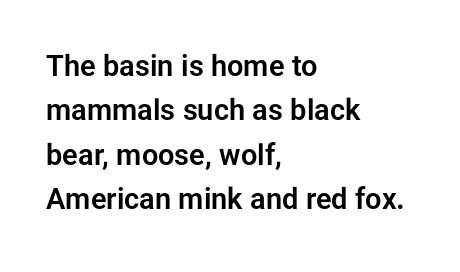
The image shows 29 px sans-serif type, upright; set left-aligned, normal line spacing (1.53x), normal letter spacing, not underlined; low stroke contrast and a medium x-height.
